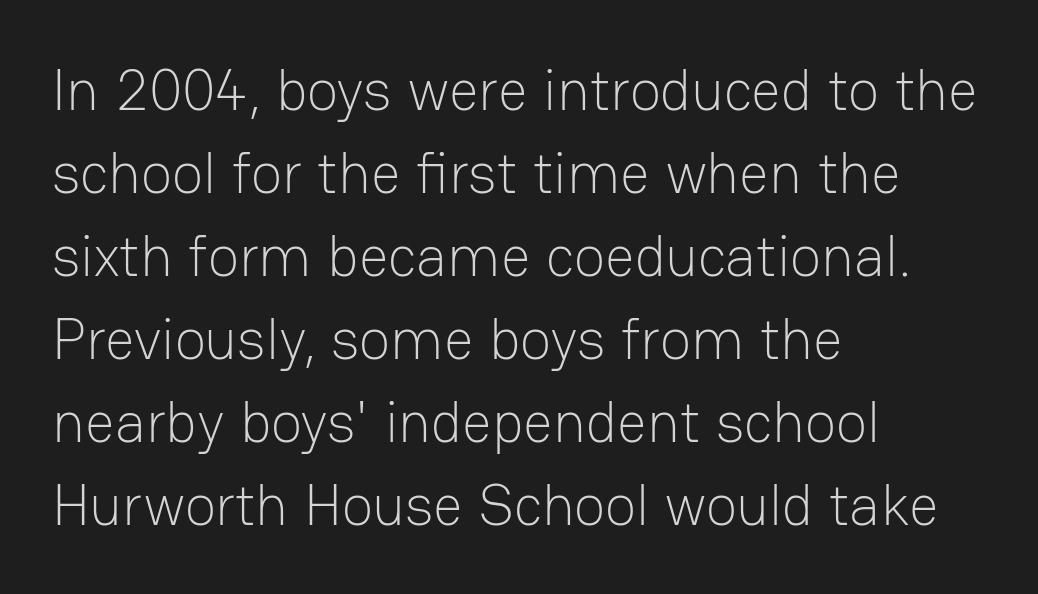
The image shows 58 px light sans-serif type, upright; set left-aligned, normal line spacing (1.43x), normal letter spacing, not underlined; low stroke contrast and a medium x-height.
